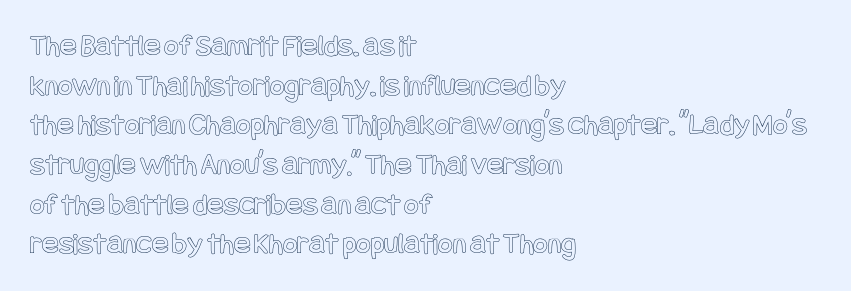
The typography opts for an upright posture over an oblique one. Honestly, the row spacing looks completely unremarkable. Letters rest on an invisible, unmarked baseline. In terms of letterspacing, this is plain default setting.
